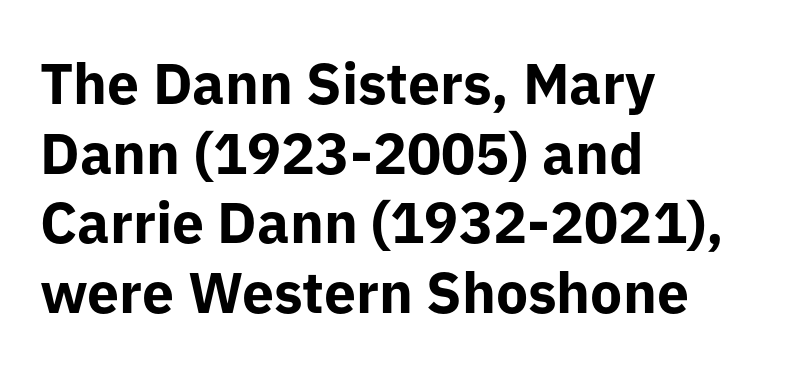
The image shows 57 px bold sans-serif type, upright; set left-aligned, line spacing 1.22x, normal letter spacing, not underlined; low stroke contrast and a medium x-height.
